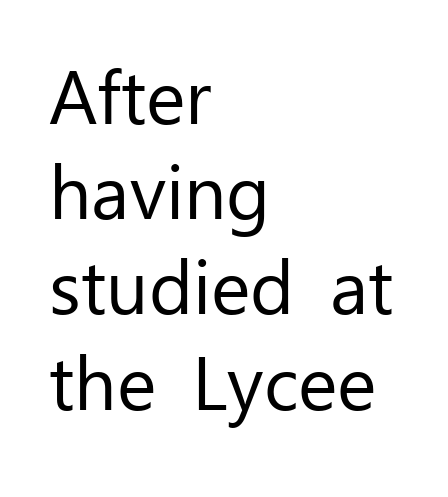
The image shows 75 px regular-weight sans-serif type, upright; set left-aligned, normal line spacing (1.27x), normal letter spacing, not underlined; low stroke contrast and a medium x-height.
